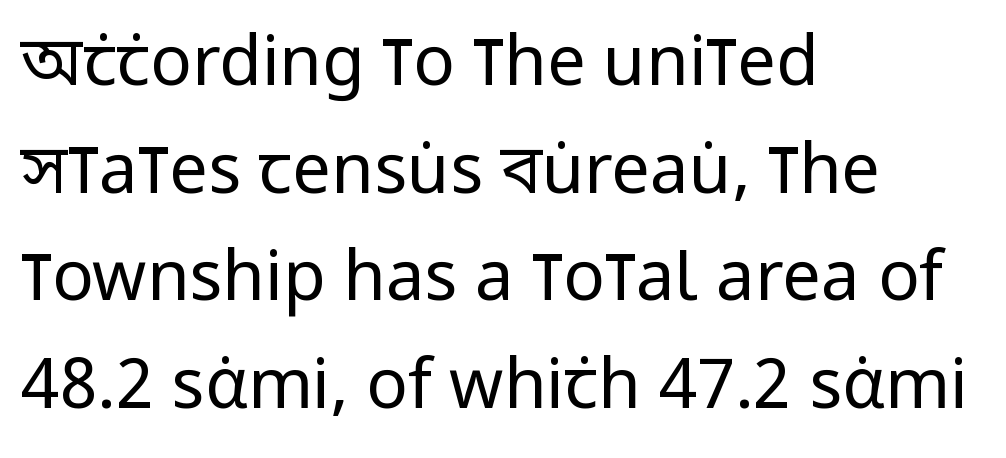
Q: Is the text bold? A: No.
Q: Is the text italic (slanted)? A: No, it is upright.
Q: Is the typeface a serif or a sans-serif typeface? A: Sans-serif.
Q: Is the text underlined? A: No.
Q: How is the paragraph aligned? A: Left-aligned.
Q: Is the spacing between letters normal or unusually wide? A: Normal.
Q: Is the spacing between lines tight, normal or loose? A: Normal.
Q: Width (condensed, normal, or wide)? A: Condensed.
Q: Stroke contrast? A: Low.
Q: x-height? A: Large.
Q: Monospaced? A: No.
